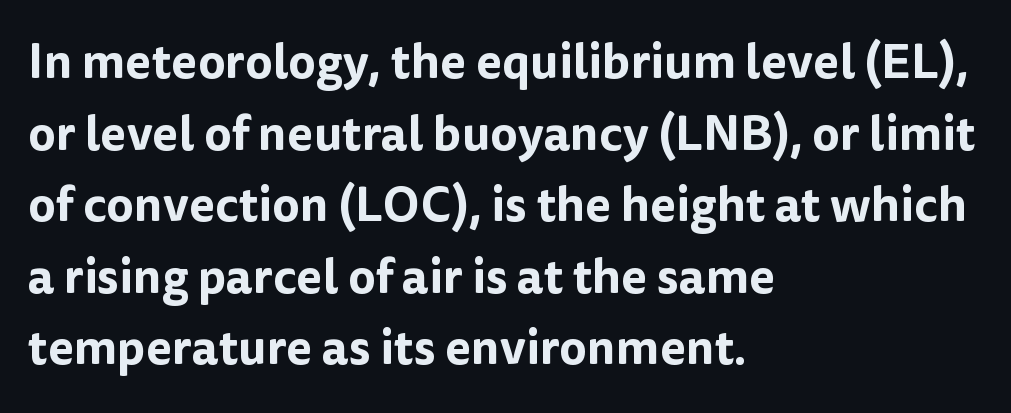
The image shows 48 px sans-serif type, upright; set left-aligned, normal line spacing (1.49x), normal letter spacing, not underlined; low stroke contrast and a medium x-height.
